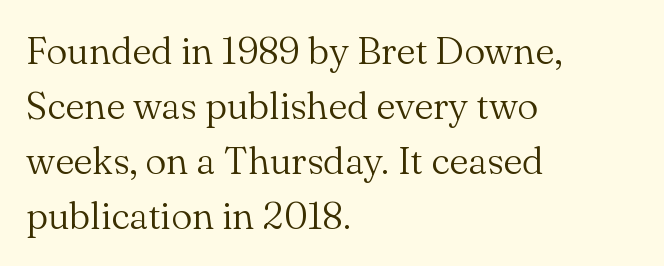
Students, note that the glyphs here touch the page at normal intervals. What kind of face is this? One with serifs. This sample is left-justified, so line endings fall wherever the words run out. Summary of weight: not heavy and not bold.
